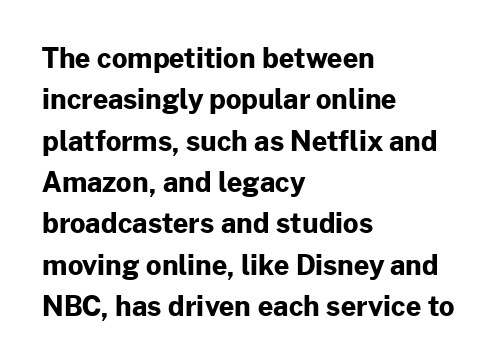
{"italic": "no", "bold": "yes", "underline": "no", "align": "left", "line_spacing": "normal", "line_spacing_ratio": 1.53, "letter_spacing": "normal", "letter_spacing_em": 0.0, "glyph_px": 27}
